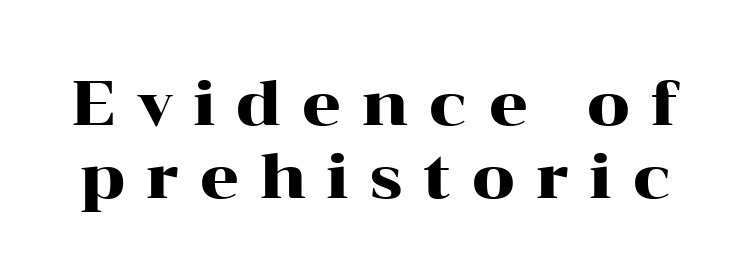
The image shows 62 px wide serif type, upright; set line spacing 1.18x, unusually wide letter spacing (+0.32 em), not underlined; high stroke contrast and a medium x-height.
